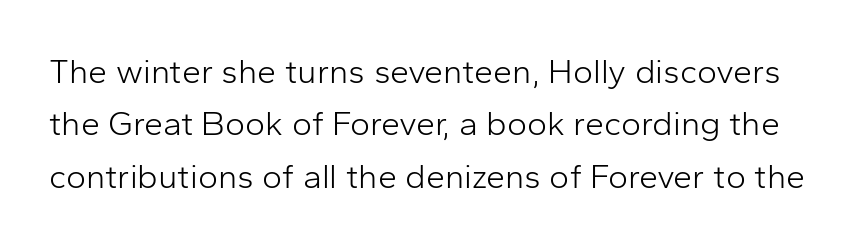
Q: Is the text bold? A: No.
Q: Is the text italic (slanted)? A: No, it is upright.
Q: Is the typeface a serif or a sans-serif typeface? A: Sans-serif.
Q: Is the text underlined? A: No.
Q: Is the spacing between letters normal or unusually wide? A: Normal.
Q: Is the spacing between lines tight, normal or loose? A: Normal.
Q: Width (condensed, normal, or wide)? A: Normal.
Q: Stroke contrast? A: Low.
Q: x-height? A: Medium.
Q: Monospaced? A: No.
